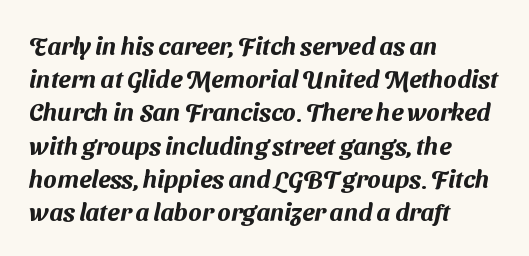
These lines stack with their left ends in a neat column. Underline: absent. How are the letters spaced? Ordinarily, with no added tracking. Baseline-to-baseline distance is the conventional proportion of letter height.
